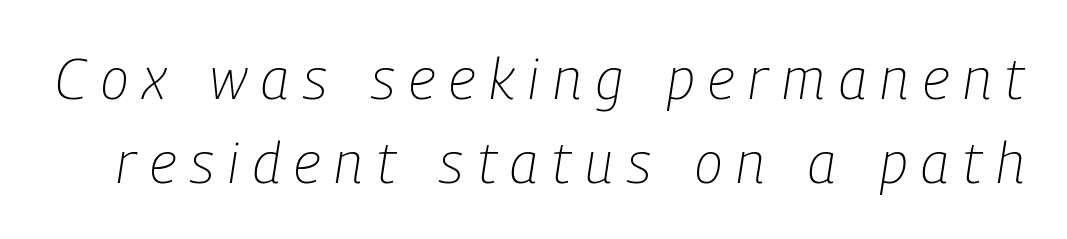
{"italic": "yes", "lean": "right", "slant_degrees": 9, "bold": "no", "weight": "light", "width": "condensed", "stroke_contrast": "low", "x_height": "medium", "monospaced": "no", "underline": "no", "line_spacing": "normal", "line_spacing_ratio": 1.47, "letter_spacing": "wide", "letter_spacing_em": 0.25, "glyph_px": 57}
